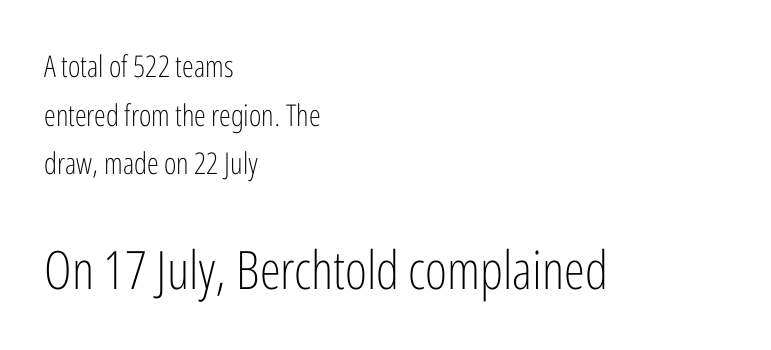
The face used here appears at its bigger size in the lower chunk. The type is set solid horizontally, with unmodified tracking. The space directly below the letters is spotless. Italic: no, the glyphs are upright roman. Examine the stroke ends and you'll find no serifs.
